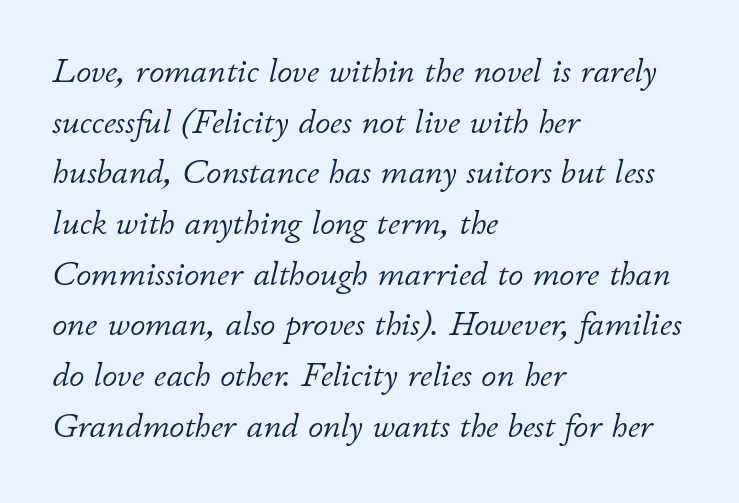
Caption: standard tracking, unaltered. The specimen omits any rule beneath the text block's lines. Evenly set lines give the paragraph a standard silhouette. Caption: multi-line text, flush left, ragged right. These lines were composed using italics.
